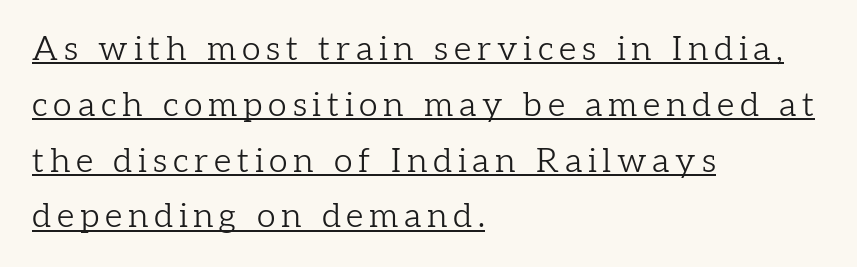
Q: Is the text bold? A: No.
Q: Is the text italic (slanted)? A: No, it is upright.
Q: Is the typeface a serif or a sans-serif typeface? A: Serif.
Q: Is the text underlined? A: Yes.
Q: How is the paragraph aligned? A: Left-aligned.
Q: Is the spacing between lines tight, normal or loose? A: Normal.
Q: Width (condensed, normal, or wide)? A: Normal.
Q: Stroke contrast? A: Low.
Q: x-height? A: Medium.
Q: Monospaced? A: No.
